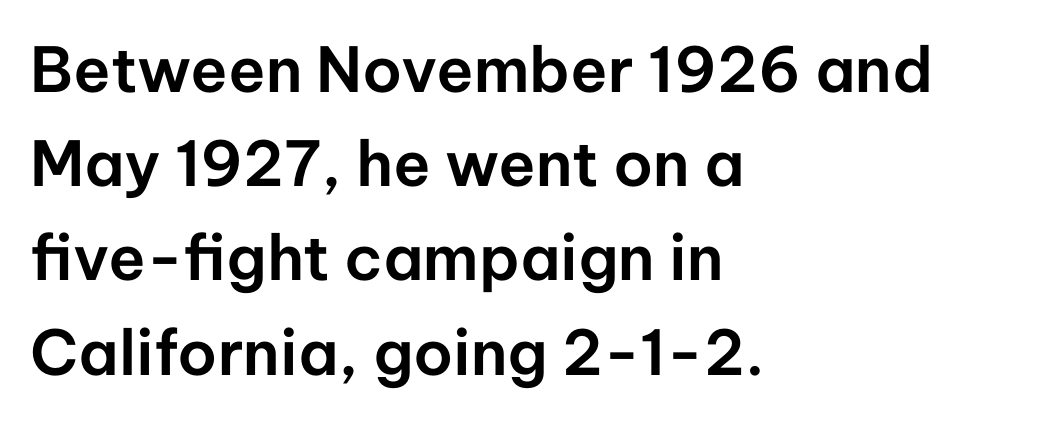
{"serif": "no", "italic": "no", "width": "normal", "stroke_contrast": "low", "x_height": "medium", "monospaced": "no", "underline": "no", "align": "left", "line_spacing": "normal", "line_spacing_ratio": 1.52, "letter_spacing": "normal", "letter_spacing_em": 0.0, "glyph_px": 62}
